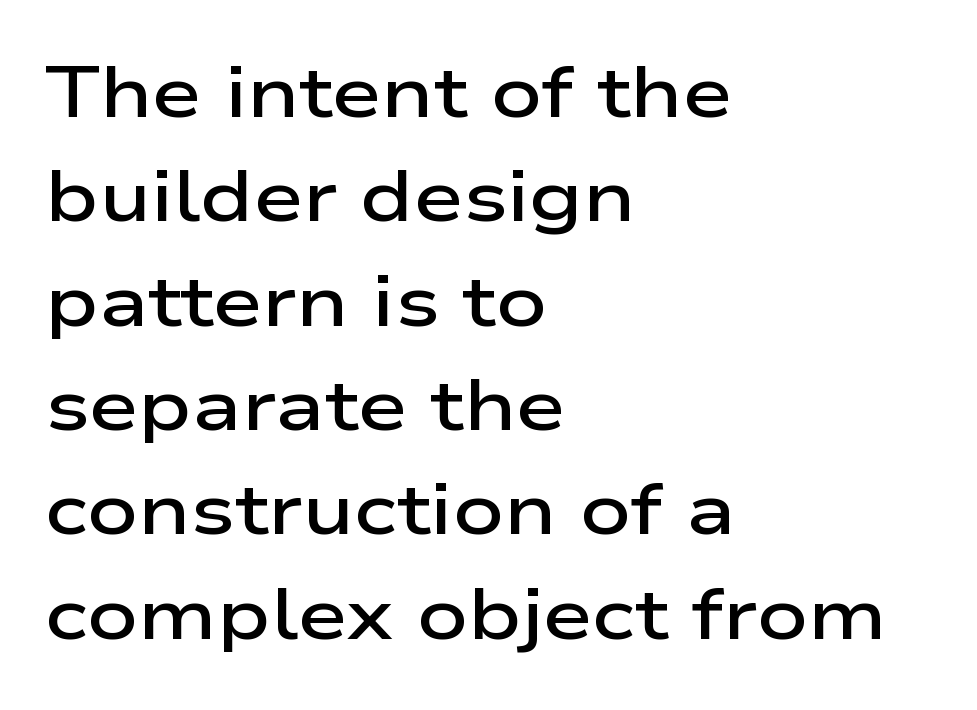
Q: Is the text bold? A: Semi-bold.
Q: Is the text italic (slanted)? A: No, it is upright.
Q: Is the typeface a serif or a sans-serif typeface? A: Sans-serif.
Q: Is the text underlined? A: No.
Q: How is the paragraph aligned? A: Left-aligned.
Q: Is the spacing between letters normal or unusually wide? A: Normal.
Q: Is the spacing between lines tight, normal or loose? A: Normal.
Q: Width (condensed, normal, or wide)? A: Wide.
Q: Stroke contrast? A: Low.
Q: x-height? A: Medium.
Q: Monospaced? A: No.
